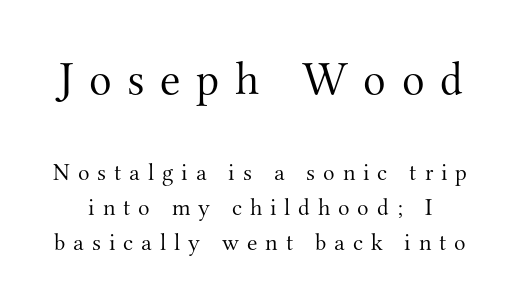
The image shows 47 px light serif type, upright; set normal line spacing (1.47x), unusually wide letter spacing (+0.33 em), not underlined; the first (top) block is 1.96x larger; medium stroke contrast and a small x-height.
